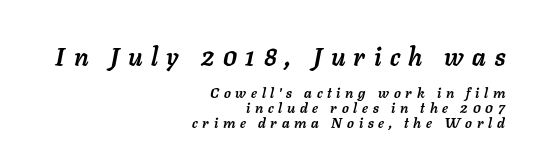
The image shows 25 px bold type, italic (leaning right); set right-aligned, tight line spacing (1.05x), unusually wide letter spacing (+0.34 em), not underlined; the first (top) block is 1.79x larger.
